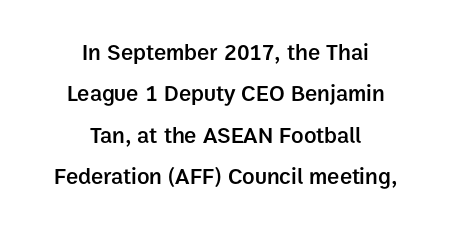
The image shows 23 px text type, upright; set centered, line spacing 1.8x, normal letter spacing, not underlined.
